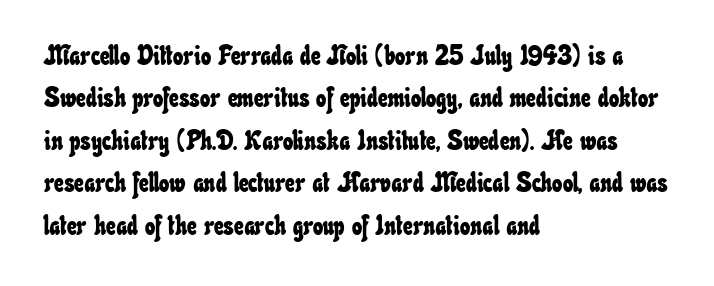
Q: Is the text underlined? A: No.
Q: How is the paragraph aligned? A: Left-aligned.
Q: Is the spacing between letters normal or unusually wide? A: Normal.
Q: Is the spacing between lines tight, normal or loose? A: Normal.
